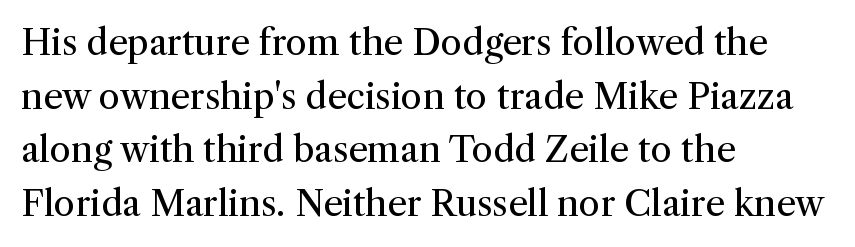
What's the leading like? Ordinary, nothing unusual. Weight: in the light-to-regular range. Casual observation: everything's shoved over to the left. Underline: absent. Here the glyphs are tracked normally, forming tight word shapes.
